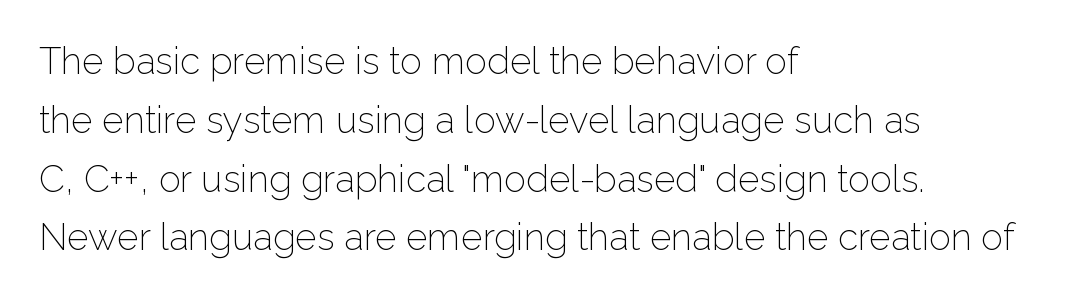
Posture: upright roman. All the whitespace from short lines collects on the right. Weight class: somewhere from thin through regular. The letters advance in unequal steps, a hallmark of proportional type.
